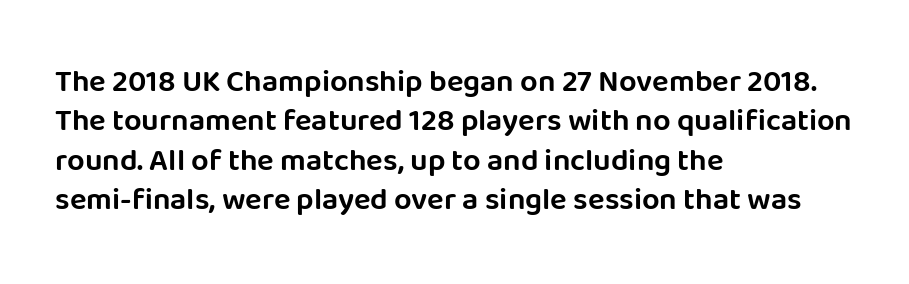
Q: Is the text italic (slanted)? A: No, it is upright.
Q: Is the typeface a serif or a sans-serif typeface? A: Sans-serif.
Q: Is the text underlined? A: No.
Q: How is the paragraph aligned? A: Left-aligned.
Q: Is the spacing between letters normal or unusually wide? A: Normal.
Q: Is the spacing between lines tight, normal or loose? A: Normal.
Q: Width (condensed, normal, or wide)? A: Normal.
Q: Stroke contrast? A: Low.
Q: x-height? A: Large.
Q: Monospaced? A: No.
